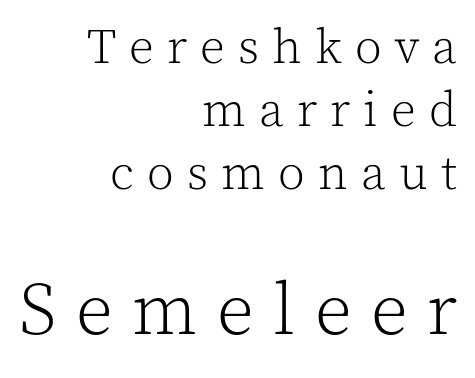
The image shows 73 px light serif type, upright; set right-aligned, normal line spacing (1.29x), unusually wide letter spacing (+0.27 em), not underlined; the second (bottom) block is 1.49x larger; a medium x-height.
